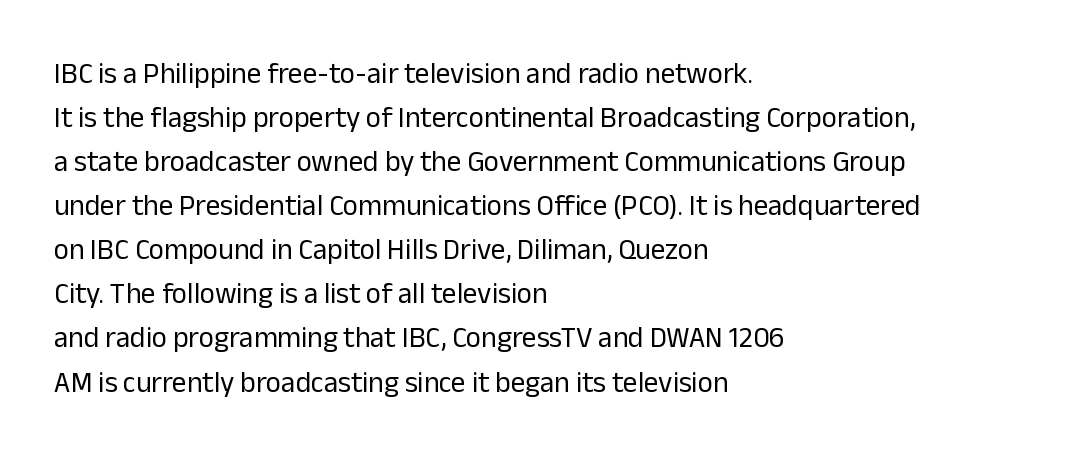
The image shows 29 px regular-weight sans-serif type, upright; set left-aligned, normal line spacing (1.52x), normal letter spacing, not underlined; low stroke contrast and a medium x-height.
